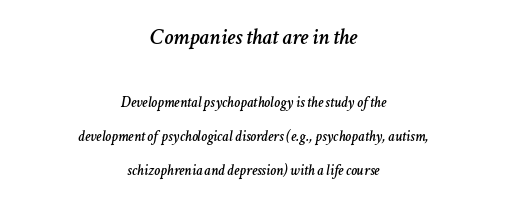
The image shows 23 px text type, italic (leaning right); set centered, loose line spacing (2.27x), normal letter spacing, not underlined; the first (top) block is 1.53x larger.
